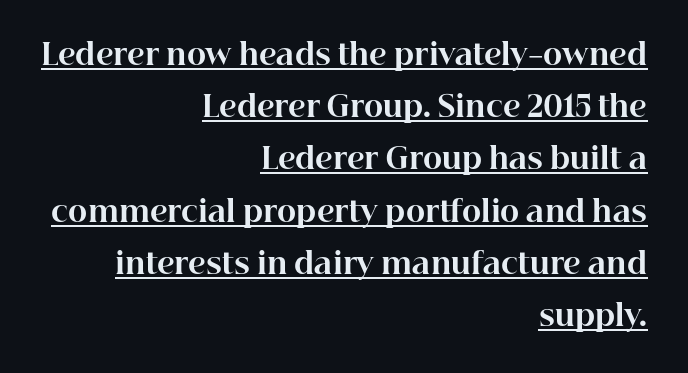
Q: Is the text bold? A: Yes.
Q: Is the text italic (slanted)? A: No, it is upright.
Q: Is the typeface a serif or a sans-serif typeface? A: Serif.
Q: Is the text underlined? A: Yes.
Q: How is the paragraph aligned? A: Right-aligned.
Q: Is the spacing between letters normal or unusually wide? A: Normal.
Q: Width (condensed, normal, or wide)? A: Normal.
Q: Stroke contrast? A: High.
Q: x-height? A: Medium.
Q: Monospaced? A: No.
